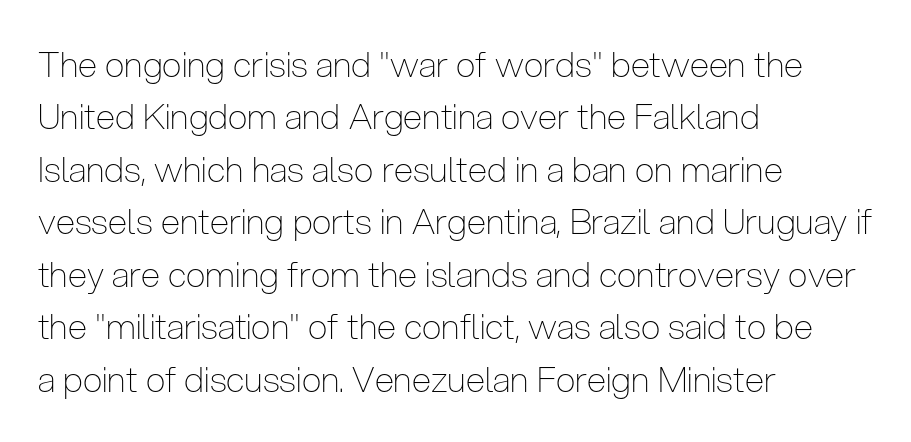
The image shows 35 px thin, condensed sans-serif type, upright; set left-aligned, normal line spacing (1.5x), normal letter spacing, not underlined; low stroke contrast and a medium x-height.
